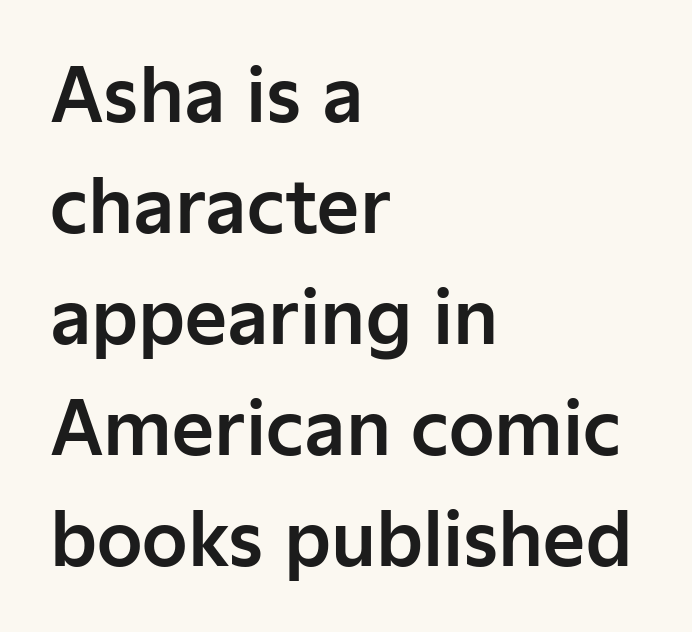
Q: Is the text italic (slanted)? A: No, it is upright.
Q: Is the typeface a serif or a sans-serif typeface? A: Sans-serif.
Q: Is the text underlined? A: No.
Q: How is the paragraph aligned? A: Left-aligned.
Q: Is the spacing between letters normal or unusually wide? A: Normal.
Q: Is the spacing between lines tight, normal or loose? A: Normal.
Q: Width (condensed, normal, or wide)? A: Normal.
Q: Stroke contrast? A: Low.
Q: x-height? A: Medium.
Q: Monospaced? A: No.
